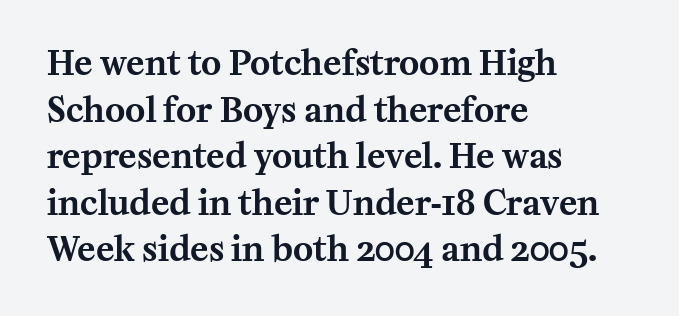
The image shows 34 px serif type, upright; set left-aligned, normal line spacing (1.37x), normal letter spacing, not underlined; medium stroke contrast and a medium x-height.
